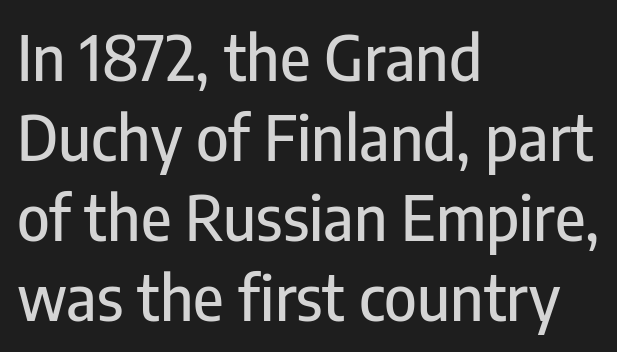
{"serif": "no", "italic": "no", "width": "condensed", "stroke_contrast": "low", "x_height": "medium", "monospaced": "no", "underline": "no", "align": "left", "line_spacing": "normal", "line_spacing_ratio": 1.29, "letter_spacing": "normal", "letter_spacing_em": 0.0, "glyph_px": 62}
